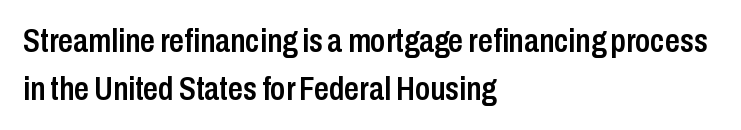
The image shows 33 px semibold, condensed sans-serif type, upright; set left-aligned, normal line spacing (1.45x), normal letter spacing, not underlined; low stroke contrast and a medium x-height.
